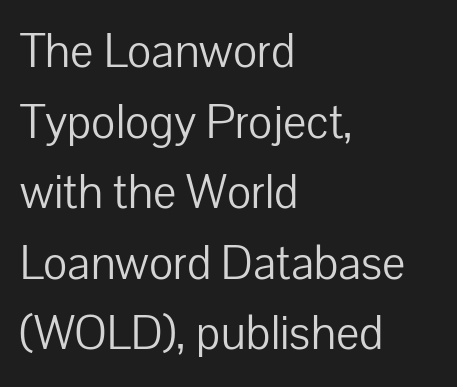
The ragged edge is on the right, which tells us the setting is flush left. On a weight scale, this lands at 450 or below. Nope, not italic — everything's standing straight. Think of a printed novel: that variable character pitch is what you see here. No extra tracking has been applied to these lines.
